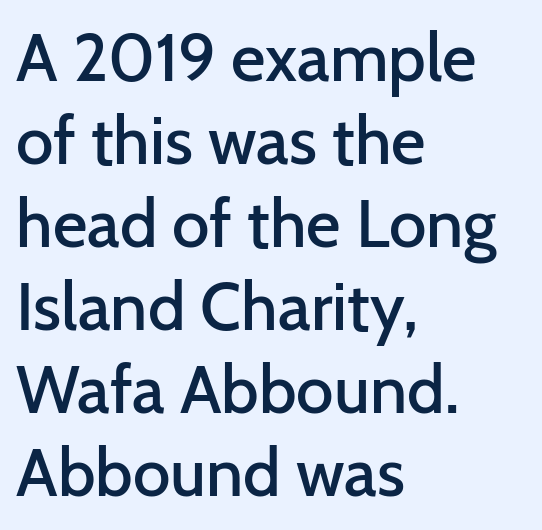
{"serif": "no", "italic": "no", "bold": "semi", "weight": "semibold", "width": "normal", "stroke_contrast": "low", "x_height": "medium", "monospaced": "no", "underline": "no", "align": "left", "line_spacing_ratio": 1.24, "letter_spacing": "normal", "letter_spacing_em": 0.0, "glyph_px": 67}
